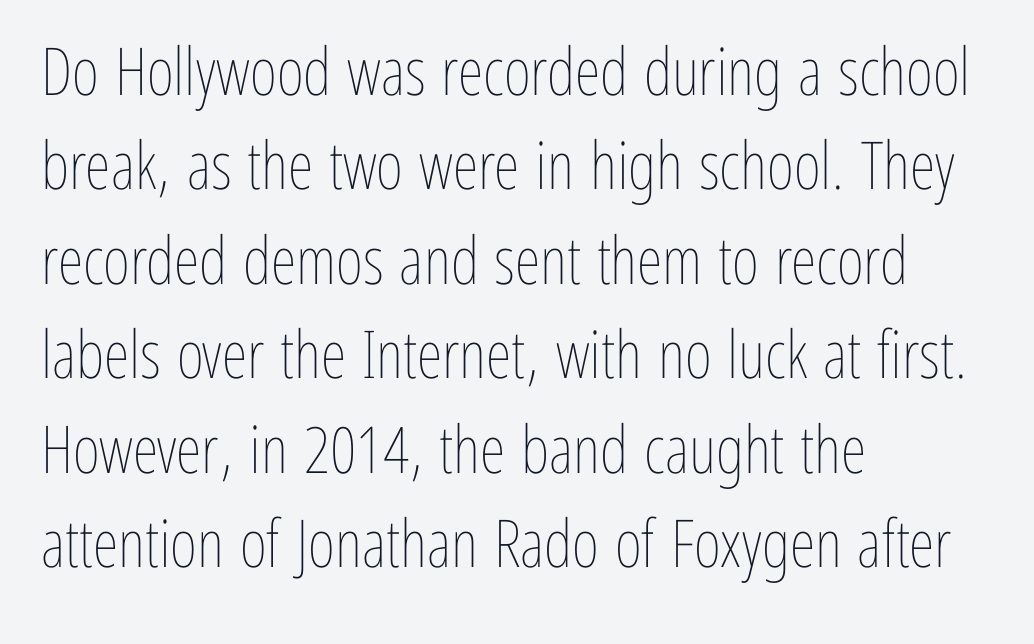
{"italic": "no", "bold": "no", "weight": "thin", "width": "condensed", "stroke_contrast": "low", "x_height": "medium", "monospaced": "no", "underline": "no", "align": "left", "line_spacing": "normal", "line_spacing_ratio": 1.43, "letter_spacing": "normal", "letter_spacing_em": 0.0, "glyph_px": 66}
